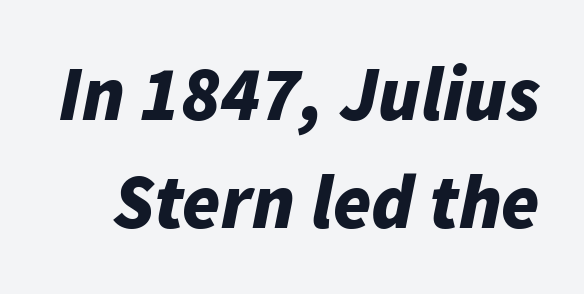
The image shows 77 px bold type, italic (leaning right); set normal line spacing (1.4x), normal letter spacing, not underlined; low stroke contrast and a medium x-height.
